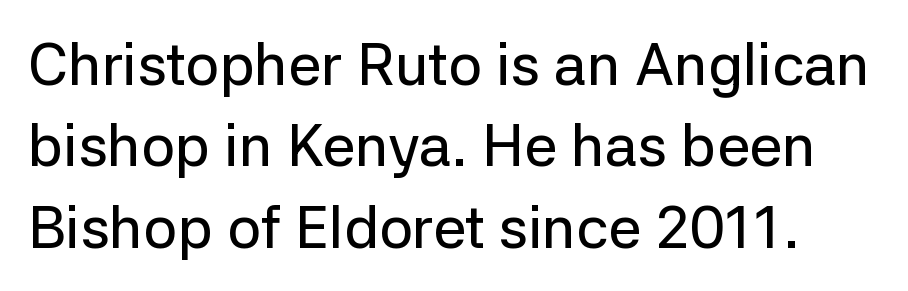
The image shows 59 px sans-serif type, upright; set normal line spacing (1.38x), normal letter spacing, not underlined; low stroke contrast and a medium x-height.
